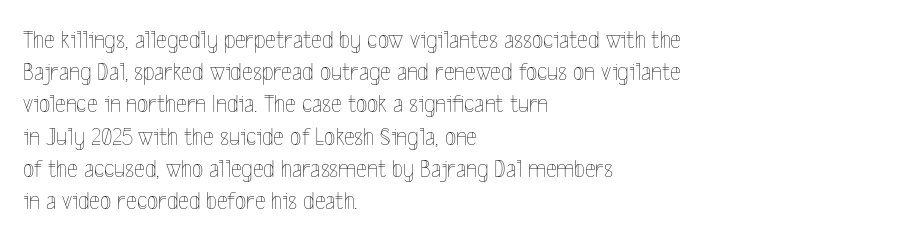
{"italic": "no", "bold": "no", "underline": "no", "align": "left", "line_spacing_ratio": 1.24, "letter_spacing": "normal", "letter_spacing_em": 0.0, "glyph_px": 26}
